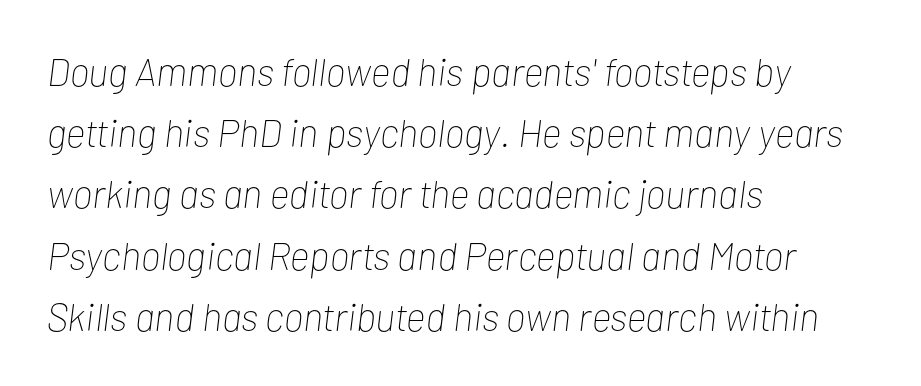
Q: Is the text bold? A: No.
Q: Is the text italic (slanted)? A: Yes, it leans right by about 7 degrees.
Q: Is the text underlined? A: No.
Q: How is the paragraph aligned? A: Left-aligned.
Q: Is the spacing between letters normal or unusually wide? A: Normal.
Q: Is the spacing between lines tight, normal or loose? A: Normal.
Q: Width (condensed, normal, or wide)? A: Condensed.
Q: Stroke contrast? A: Low.
Q: x-height? A: Medium.
Q: Monospaced? A: No.
